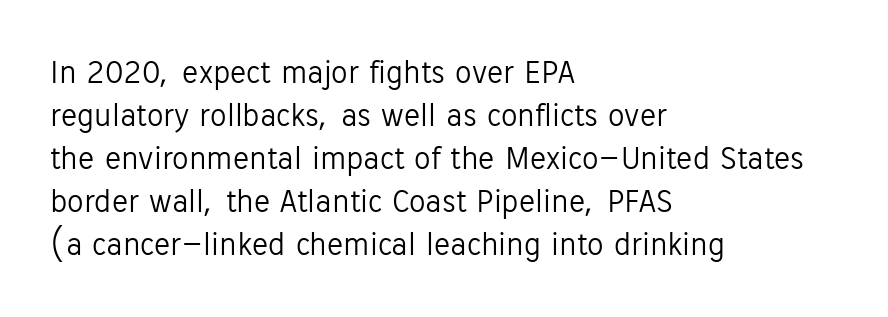
Q: Is the text bold? A: No.
Q: Is the text italic (slanted)? A: No, it is upright.
Q: Is the typeface a serif or a sans-serif typeface? A: Sans-serif.
Q: Is the text underlined? A: No.
Q: How is the paragraph aligned? A: Left-aligned.
Q: Is the spacing between letters normal or unusually wide? A: Normal.
Q: Is the spacing between lines tight, normal or loose? A: Normal.
Q: Width (condensed, normal, or wide)? A: Normal.
Q: Stroke contrast? A: Low.
Q: x-height? A: Medium.
Q: Monospaced? A: No.
